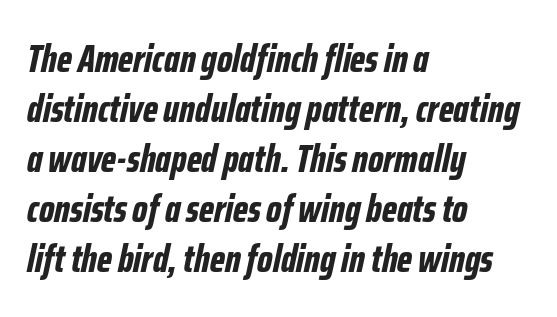
{"italic": "yes", "lean": "right", "slant_degrees": 12, "bold": "yes", "weight": "bold", "width": "condensed", "stroke_contrast": "low", "x_height": "medium", "monospaced": "no", "underline": "no", "align": "left", "line_spacing": "normal", "line_spacing_ratio": 1.28, "letter_spacing": "normal", "letter_spacing_em": 0.0, "glyph_px": 39}
